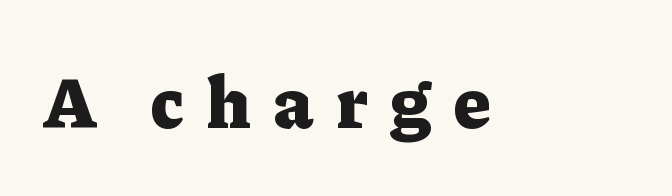
The image shows 74 px heavy serif type, upright; set unusually wide letter spacing (+0.31 em), not underlined; low stroke contrast and a medium x-height.
